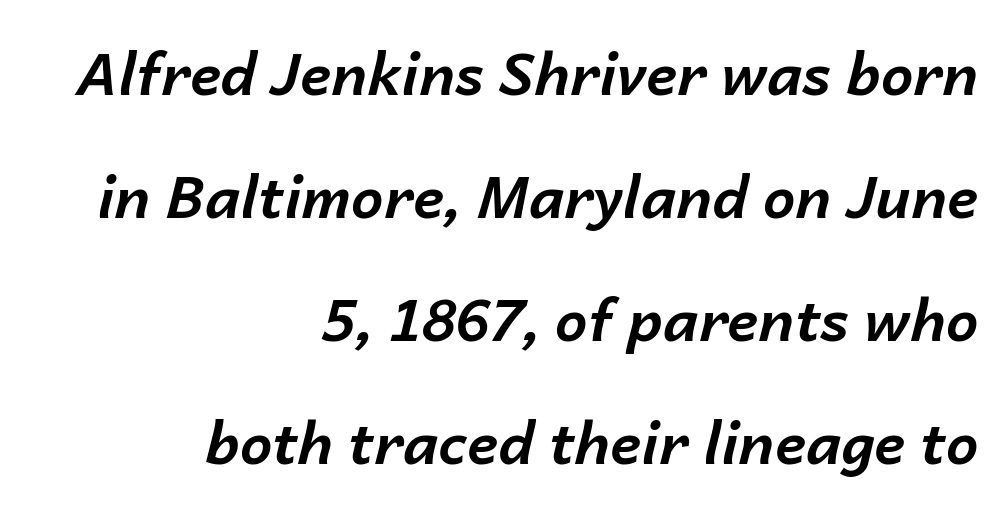
{"italic": "yes", "lean": "right", "slant_degrees": 14, "bold": "yes", "weight": "bold", "width": "normal", "stroke_contrast": "low", "x_height": "medium", "monospaced": "no", "underline": "no", "align": "right", "line_spacing": "loose", "line_spacing_ratio": 2.12, "letter_spacing": "normal", "letter_spacing_em": 0.0, "glyph_px": 58}
